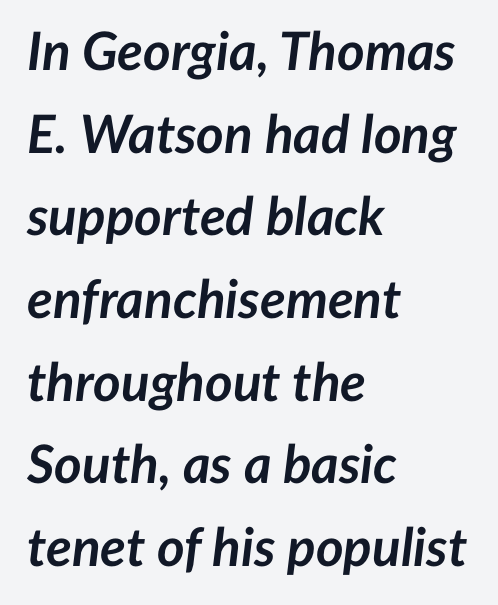
{"italic": "yes", "lean": "right", "slant_degrees": 7, "bold": "yes", "weight": "semibold", "width": "normal", "stroke_contrast": "low", "x_height": "medium", "monospaced": "no", "underline": "no", "align": "left", "line_spacing": "normal", "line_spacing_ratio": 1.56, "letter_spacing": "normal", "letter_spacing_em": 0.0, "glyph_px": 53}
